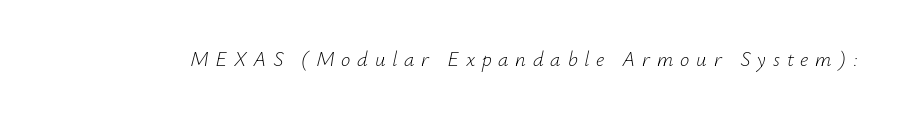
The image shows 21 px text type, italic (leaning right); set unusually wide letter spacing (+0.32 em), not underlined.
